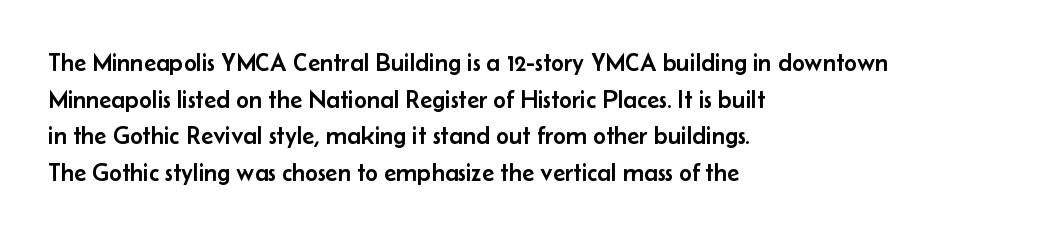
Q: Is the text italic (slanted)? A: No, it is upright.
Q: Is the text underlined? A: No.
Q: How is the paragraph aligned? A: Left-aligned.
Q: Is the spacing between letters normal or unusually wide? A: Normal.
Q: Is the spacing between lines tight, normal or loose? A: Normal.
